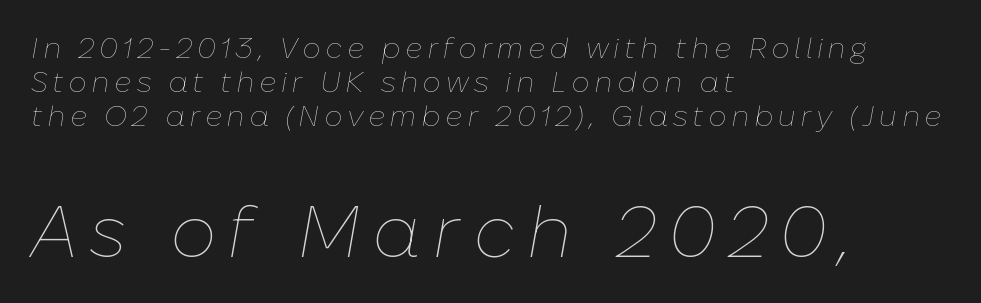
The image shows 73 px thin type, italic (leaning right); set left-aligned, line spacing 1.17x, not underlined; the second (bottom) block is 2.52x larger; low stroke contrast and a medium x-height.
